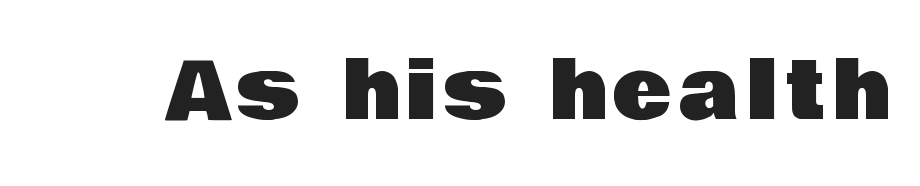
Q: Is the text italic (slanted)? A: No, it is upright.
Q: Is the typeface a serif or a sans-serif typeface? A: Sans-serif.
Q: Is the text underlined? A: No.
Q: Width (condensed, normal, or wide)? A: Normal.
Q: Stroke contrast? A: Low.
Q: x-height? A: Large.
Q: Monospaced? A: No.
